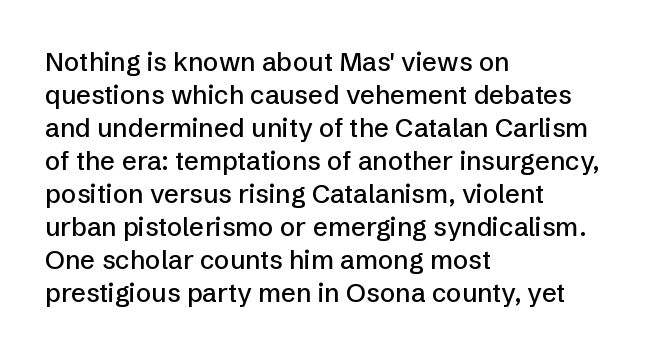
The image shows 26 px text type, upright; set left-aligned, normal line spacing (1.27x), normal letter spacing, not underlined.
